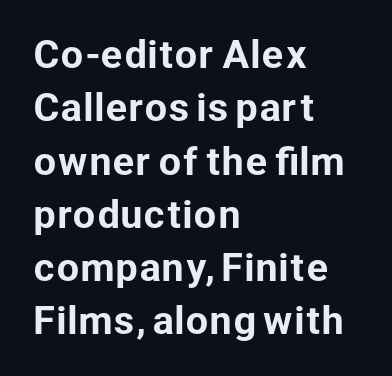
Q: Is the text italic (slanted)? A: No, it is upright.
Q: Is the typeface a serif or a sans-serif typeface? A: Sans-serif.
Q: Is the text underlined? A: No.
Q: How is the paragraph aligned? A: Left-aligned.
Q: Is the spacing between letters normal or unusually wide? A: Normal.
Q: Is the spacing between lines tight, normal or loose? A: Normal.
Q: Width (condensed, normal, or wide)? A: Normal.
Q: Stroke contrast? A: Low.
Q: x-height? A: Medium.
Q: Monospaced? A: No.
